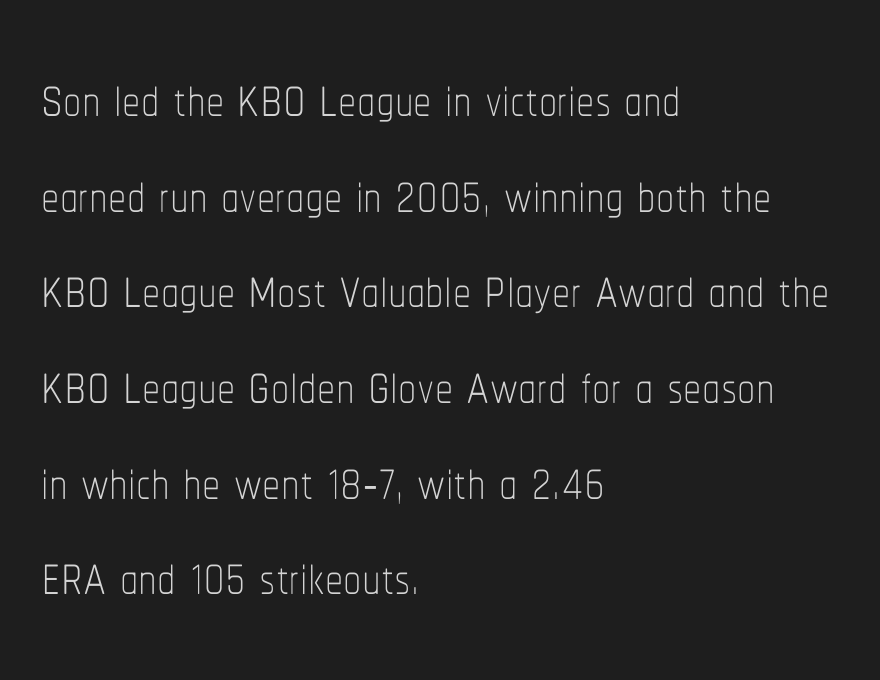
Q: Is the text bold? A: No.
Q: Is the text italic (slanted)? A: No, it is upright.
Q: Is the text underlined? A: No.
Q: How is the paragraph aligned? A: Left-aligned.
Q: Is the spacing between letters normal or unusually wide? A: Normal.
Q: Is the spacing between lines tight, normal or loose? A: Normal.
Q: Width (condensed, normal, or wide)? A: Condensed.
Q: Stroke contrast? A: Low.
Q: x-height? A: Medium.
Q: Monospaced? A: No.
